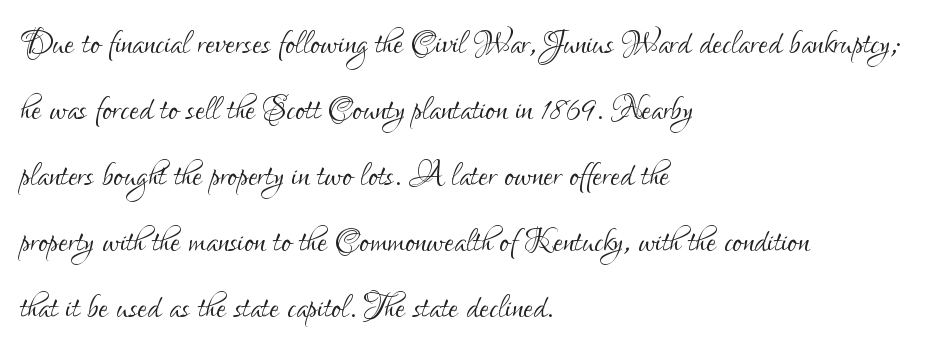
The image shows 44 px light, condensed sans-serif type; set left-aligned, normal line spacing (1.5x), normal letter spacing, not underlined; low stroke contrast and a small x-height.
